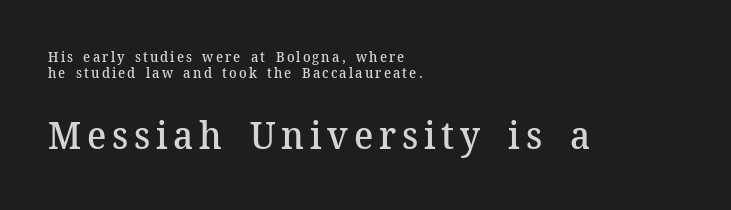
The image shows 38 px semibold serif type, upright; set left-aligned, line spacing 1.17x, not underlined; the second (bottom) block is 2.71x larger; medium stroke contrast and a medium x-height.
